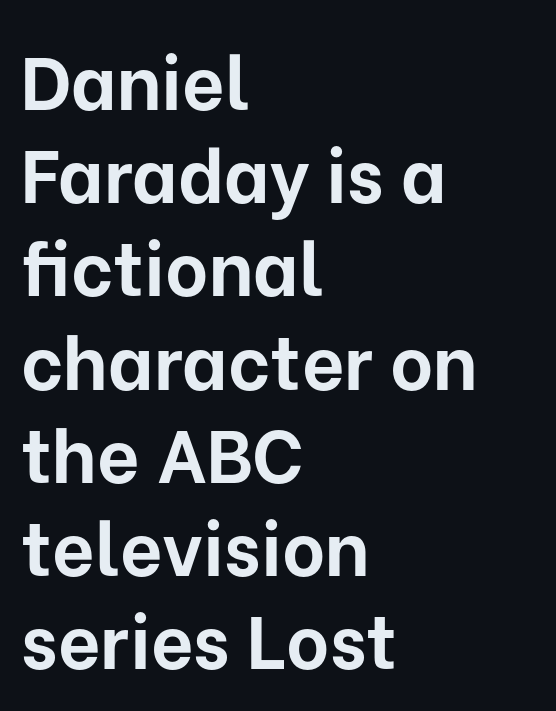
Q: Is the text bold? A: Yes.
Q: Is the text italic (slanted)? A: No, it is upright.
Q: Is the typeface a serif or a sans-serif typeface? A: Sans-serif.
Q: Is the text underlined? A: No.
Q: How is the paragraph aligned? A: Left-aligned.
Q: Is the spacing between letters normal or unusually wide? A: Normal.
Q: Is the spacing between lines tight, normal or loose? A: Normal.
Q: Width (condensed, normal, or wide)? A: Normal.
Q: Stroke contrast? A: Low.
Q: x-height? A: Medium.
Q: Monospaced? A: No.
